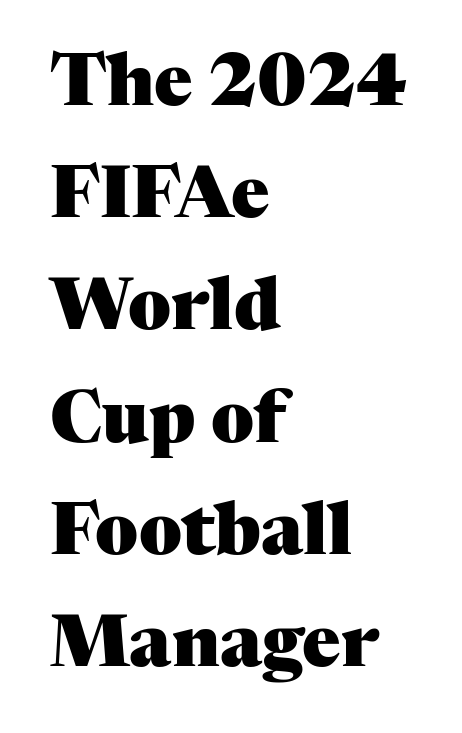
Q: Is the text bold? A: Yes.
Q: Is the text italic (slanted)? A: No, it is upright.
Q: Is the typeface a serif or a sans-serif typeface? A: Serif.
Q: Is the text underlined? A: No.
Q: How is the paragraph aligned? A: Left-aligned.
Q: Is the spacing between letters normal or unusually wide? A: Normal.
Q: Is the spacing between lines tight, normal or loose? A: Normal.
Q: Width (condensed, normal, or wide)? A: Normal.
Q: Stroke contrast? A: Medium.
Q: x-height? A: Medium.
Q: Monospaced? A: No.
